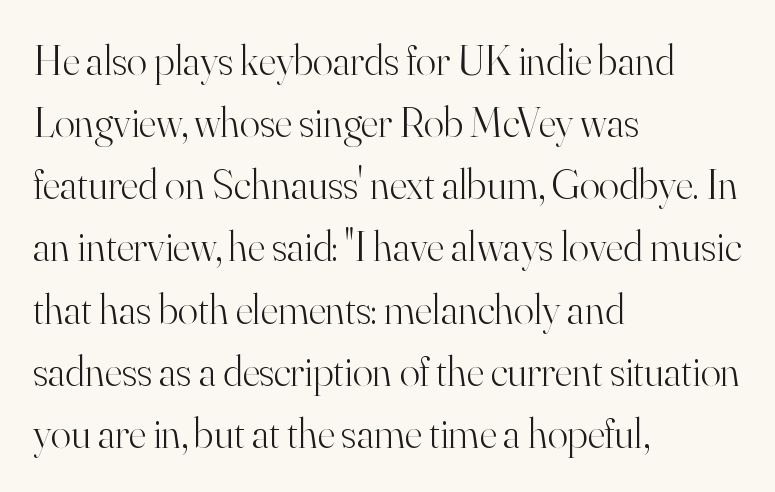
Q: Is the text bold? A: No.
Q: Is the text italic (slanted)? A: No, it is upright.
Q: Is the typeface a serif or a sans-serif typeface? A: Serif.
Q: Is the text underlined? A: No.
Q: How is the paragraph aligned? A: Left-aligned.
Q: Is the spacing between letters normal or unusually wide? A: Normal.
Q: Is the spacing between lines tight, normal or loose? A: Normal.
Q: Width (condensed, normal, or wide)? A: Normal.
Q: Stroke contrast? A: High.
Q: x-height? A: Small.
Q: Monospaced? A: No.
